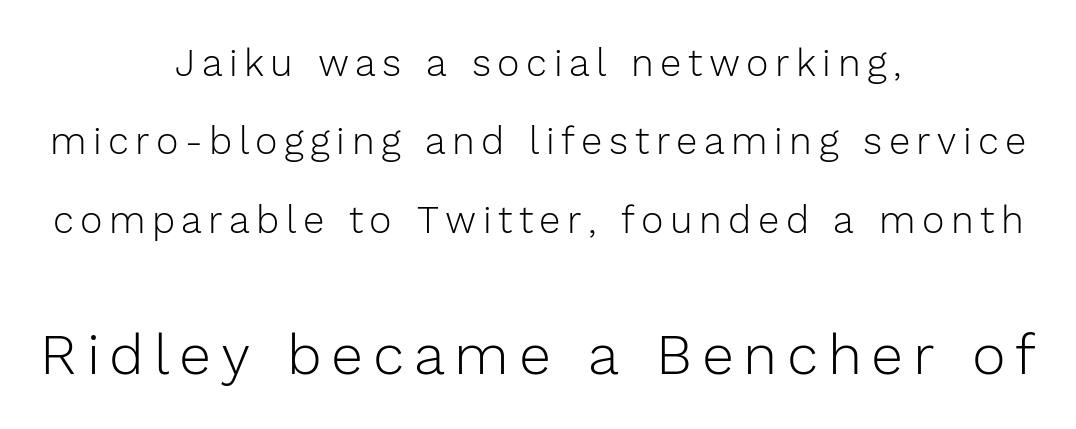
The image shows 57 px light sans-serif type, upright; set centered, loose line spacing (2.06x), not underlined; the second (bottom) block is 1.5x larger; low stroke contrast and a medium x-height.
